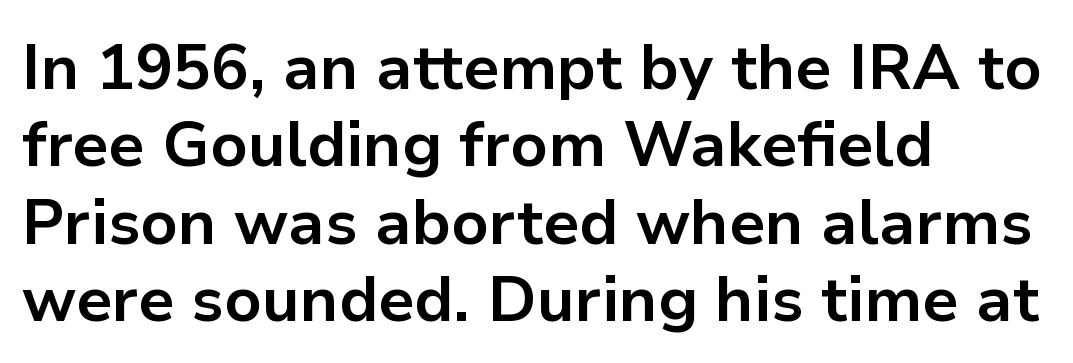
The image shows 63 px bold sans-serif type, upright; set left-aligned, line spacing 1.23x, normal letter spacing, not underlined; low stroke contrast and a medium x-height.
